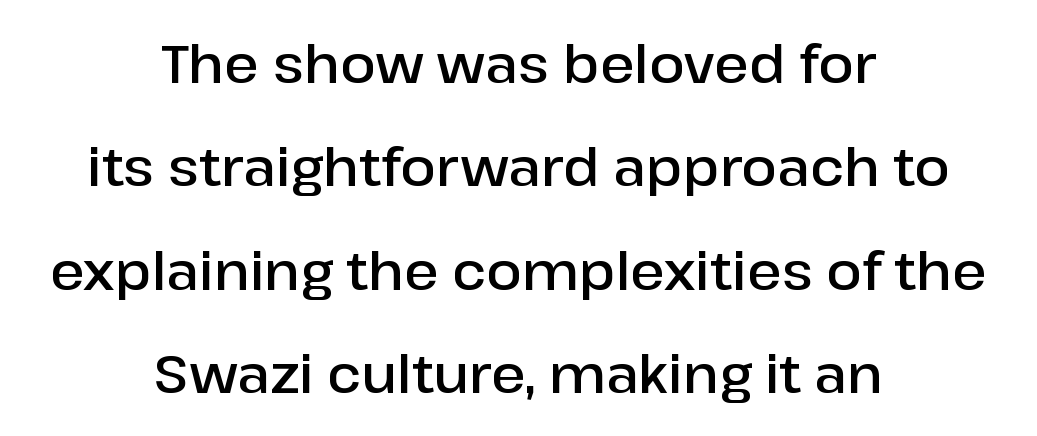
Q: Is the text bold? A: Semi-bold.
Q: Is the text italic (slanted)? A: No, it is upright.
Q: Is the typeface a serif or a sans-serif typeface? A: Sans-serif.
Q: Is the text underlined? A: No.
Q: How is the paragraph aligned? A: Centered.
Q: Is the spacing between letters normal or unusually wide? A: Normal.
Q: Is the spacing between lines tight, normal or loose? A: Loose.
Q: Width (condensed, normal, or wide)? A: Normal.
Q: Stroke contrast? A: Low.
Q: x-height? A: Medium.
Q: Monospaced? A: No.
